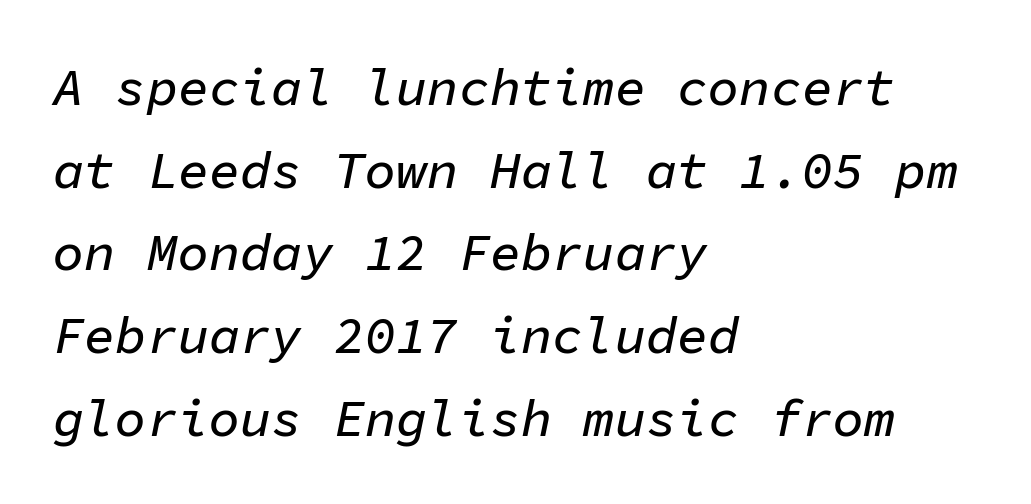
Observe the ordinary spacing: letters are neighbours, not strangers. A typesetter would mark this as italic. In CSS terms this would be text-align: left. Only glyphs here, with clear space below each row.
